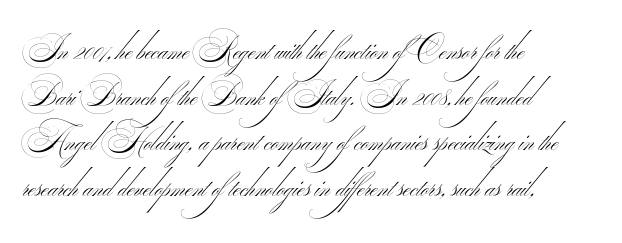
Underlining? Definitely not there. Is this a fixed-width face? No — the glyphs have proportional, varying widths. The block of text has a typical density, with ordinary space between rows. Each stroke keeps to a modest, everyday thickness or less. Line starts are locked; line ends wander. Check where the strokes stop: nothing finishes them off — pure sans.
